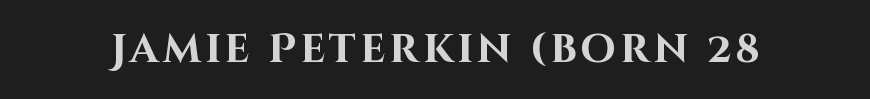
Q: Is the text bold? A: Yes.
Q: Is the text italic (slanted)? A: No, it is upright.
Q: Is the typeface a serif or a sans-serif typeface? A: Sans-serif.
Q: Is the text underlined? A: No.
Q: Width (condensed, normal, or wide)? A: Normal.
Q: Stroke contrast? A: High.
Q: x-height? A: Large.
Q: Monospaced? A: No.
